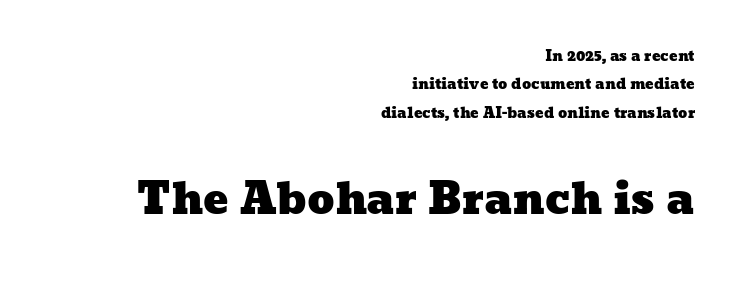
The image shows 42 px wide type; set right-aligned, loose line spacing (2.03x), normal letter spacing, not underlined; the second (bottom) block is 3.0x larger; low stroke contrast and a medium x-height.
